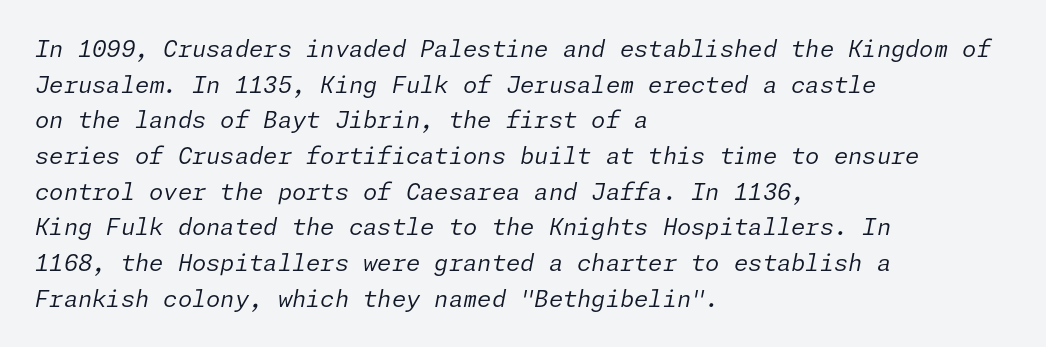
The image shows 23 px text type, italic (leaning right); set left-aligned, normal line spacing (1.55x), normal letter spacing, not underlined.
